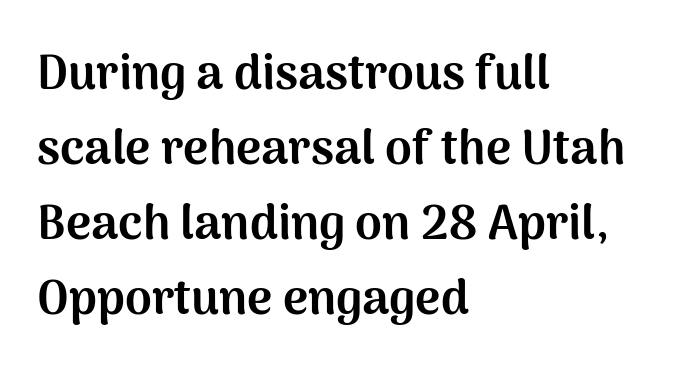
Vertically, the passage feels balanced, rows spaced as you'd expect. Words appear dense and cohesive because spacing is normal. The space directly below the letters is spotless. Letterform terminals end flat and unadorned throughout the passage.
